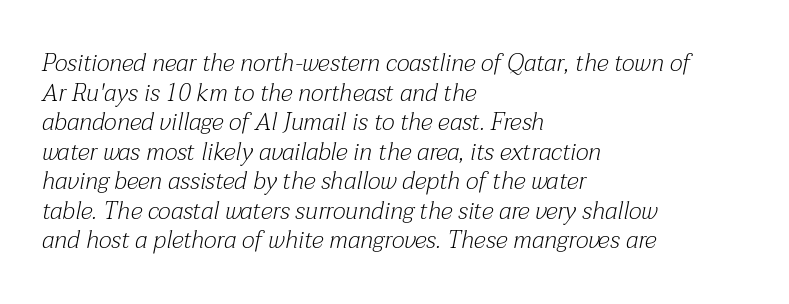
Q: Is the text bold? A: No.
Q: Is the text italic (slanted)? A: Yes, it leans right by about 12 degrees.
Q: Is the text underlined? A: No.
Q: How is the paragraph aligned? A: Left-aligned.
Q: Is the spacing between letters normal or unusually wide? A: Normal.
